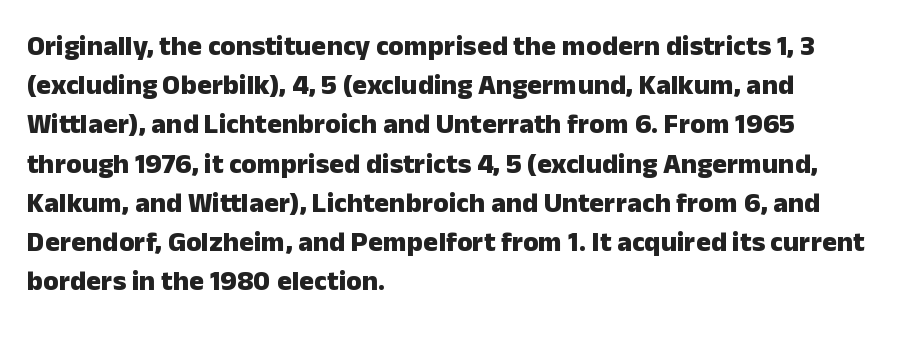
{"serif": "no", "italic": "no", "bold": "yes", "weight": "heavy", "width": "normal", "stroke_contrast": "low", "x_height": "medium", "monospaced": "no", "underline": "no", "align": "left", "line_spacing": "normal", "line_spacing_ratio": 1.4, "letter_spacing": "normal", "letter_spacing_em": 0.0, "glyph_px": 28}
